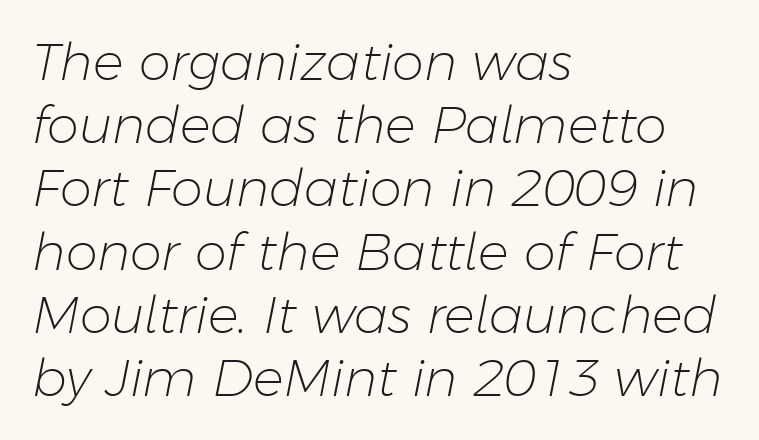
Reading down the block, your eye returns to a fixed left position each line. The rendering uses natural spacing where letterforms have individual widths. The string is rendered with underlining switched off. Students, note that the glyphs here touch the page at normal intervals. The typography opts for an oblique posture over an upright one.
